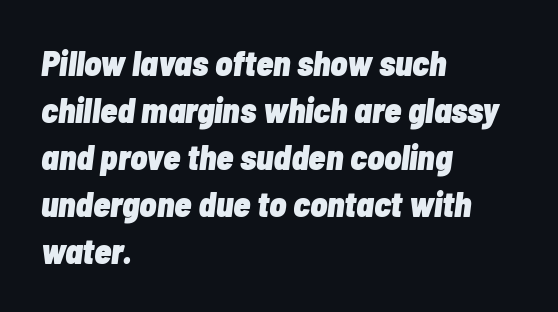
The image shows 35 px heavy, condensed type, italic (leaning right); set left-aligned, normal line spacing (1.34x), normal letter spacing, not underlined; low stroke contrast and a medium x-height.
